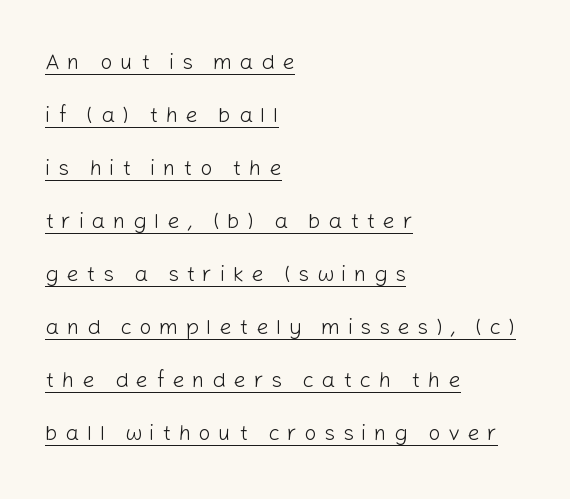
The image shows 22 px text type, upright; set left-aligned, loose line spacing (2.41x), unusually wide letter spacing (+0.34 em), underlined.
